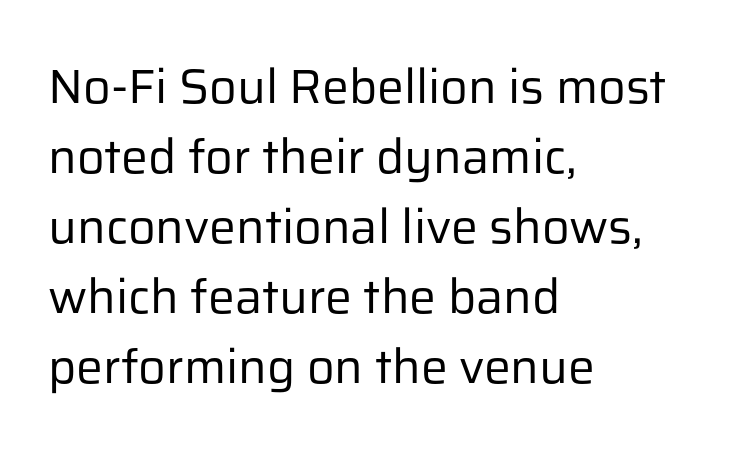
Q: Is the text bold? A: No.
Q: Is the text italic (slanted)? A: No, it is upright.
Q: Is the typeface a serif or a sans-serif typeface? A: Sans-serif.
Q: Is the text underlined? A: No.
Q: How is the paragraph aligned? A: Left-aligned.
Q: Is the spacing between letters normal or unusually wide? A: Normal.
Q: Is the spacing between lines tight, normal or loose? A: Normal.
Q: Width (condensed, normal, or wide)? A: Normal.
Q: Stroke contrast? A: Low.
Q: x-height? A: Medium.
Q: Monospaced? A: No.
